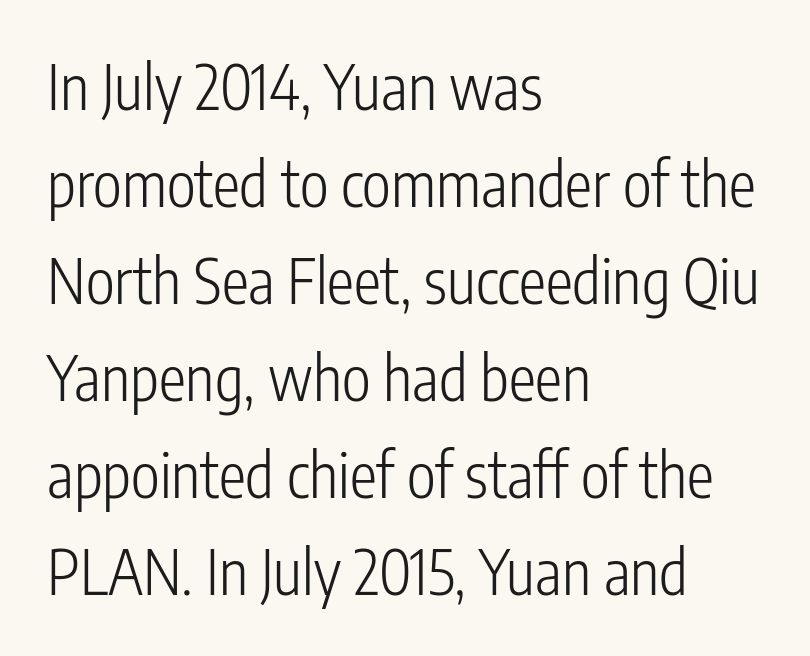
Q: Is the text bold? A: No.
Q: Is the text italic (slanted)? A: No, it is upright.
Q: Is the typeface a serif or a sans-serif typeface? A: Sans-serif.
Q: Is the text underlined? A: No.
Q: How is the paragraph aligned? A: Left-aligned.
Q: Is the spacing between letters normal or unusually wide? A: Normal.
Q: Is the spacing between lines tight, normal or loose? A: Normal.
Q: Width (condensed, normal, or wide)? A: Condensed.
Q: Stroke contrast? A: Low.
Q: x-height? A: Medium.
Q: Monospaced? A: No.
